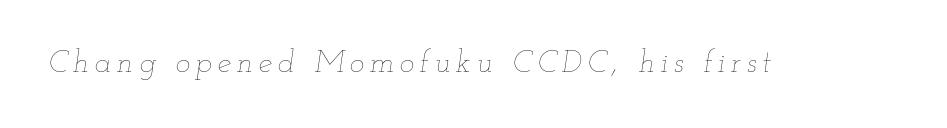
The image shows 31 px thin, wide type, italic (leaning right); set not underlined; low stroke contrast and a small x-height.
